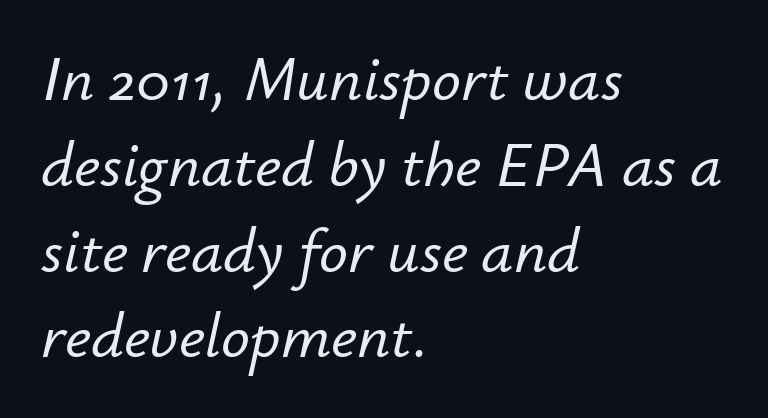
Q: Is the text italic (slanted)? A: Yes, it leans right by about 12 degrees.
Q: Is the text underlined? A: No.
Q: How is the paragraph aligned? A: Left-aligned.
Q: Is the spacing between letters normal or unusually wide? A: Normal.
Q: Is the spacing between lines tight, normal or loose? A: Normal.
Q: Width (condensed, normal, or wide)? A: Normal.
Q: Stroke contrast? A: Low.
Q: x-height? A: Small.
Q: Monospaced? A: No.
